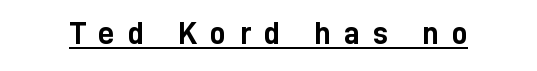
Each letter keeps its own natural width here, so spacing adapts to shape. A baseline rule has been typeset under these characters. Notice how the stems are strictly vertical — no italics here. The typeface chosen for these lines omits serifs.
